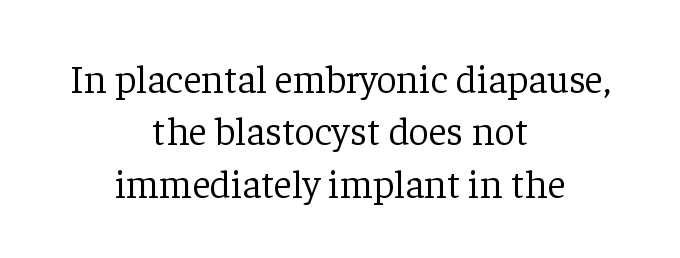
The image shows 40 px light serif type, upright; set centered, normal line spacing (1.31x), normal letter spacing, not underlined; low stroke contrast and a medium x-height.
